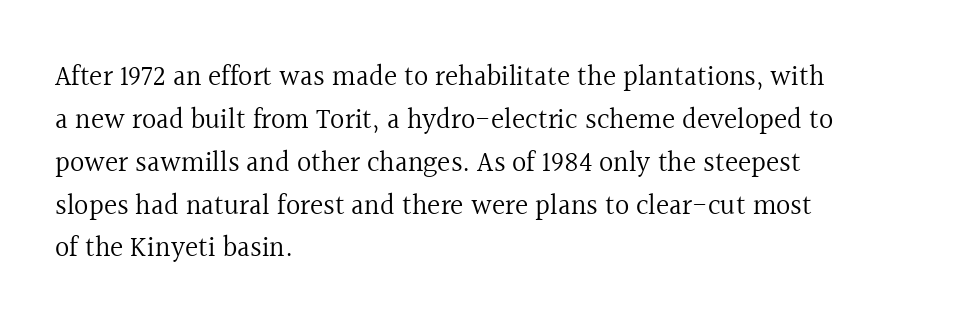
The lines sit at an ordinary, default distance from one another. Nothing unusual about the tracking: characters are spaced as the font intends. This rendering features lettering with no underline. I'd call this a serif setting — the letters wear small feet.
